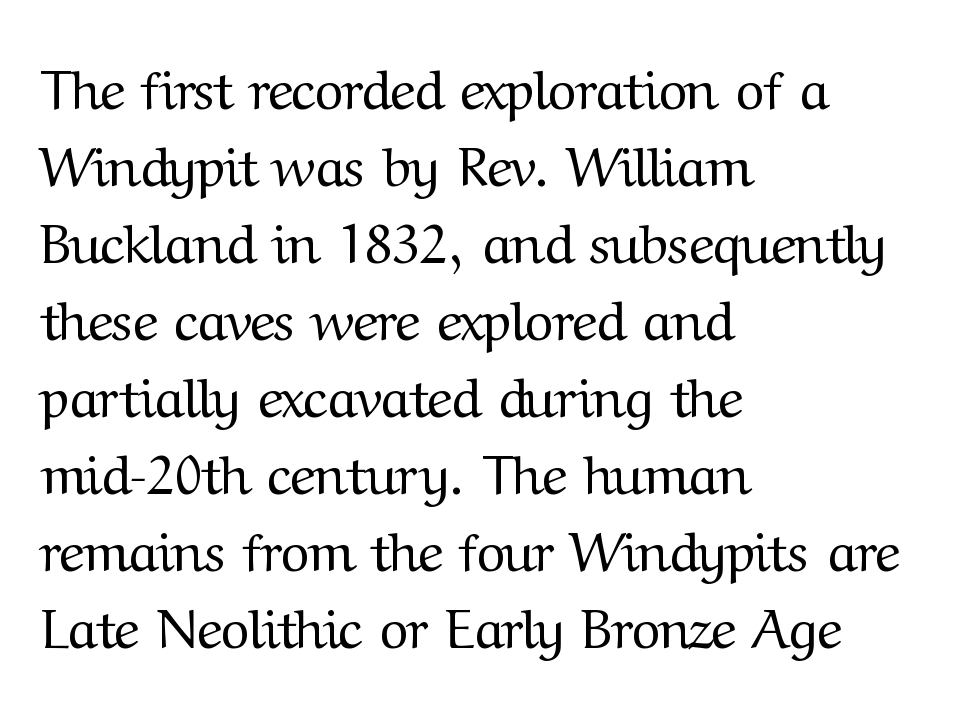
The image shows 55 px regular-weight serif type, upright; set left-aligned, normal line spacing (1.4x), normal letter spacing, not underlined; medium stroke contrast and a medium x-height.
